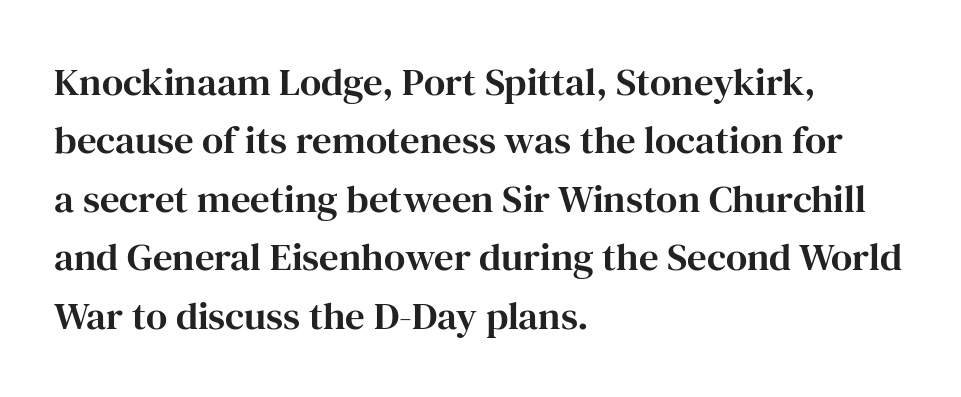
Q: Is the text italic (slanted)? A: No, it is upright.
Q: Is the typeface a serif or a sans-serif typeface? A: Serif.
Q: Is the text underlined? A: No.
Q: How is the paragraph aligned? A: Left-aligned.
Q: Is the spacing between letters normal or unusually wide? A: Normal.
Q: Is the spacing between lines tight, normal or loose? A: Normal.
Q: Width (condensed, normal, or wide)? A: Normal.
Q: Stroke contrast? A: High.
Q: x-height? A: Medium.
Q: Monospaced? A: No.
